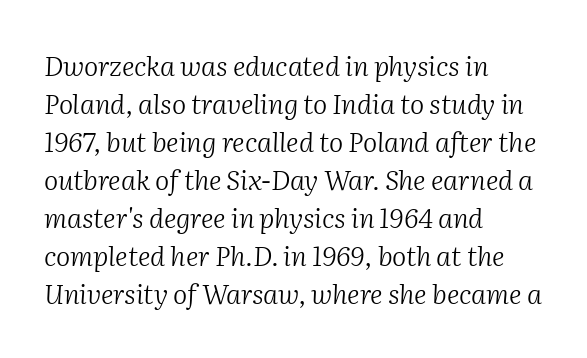
Slanted lettering throughout. This rendering leaves character spacing at its baseline value. One glance says typical: line gaps are just what's usual. Teacher's note: observe the even left margin — that is flush-left alignment. Descenders hang freely into open space. Caption: face not bold, strokes unweighted.
